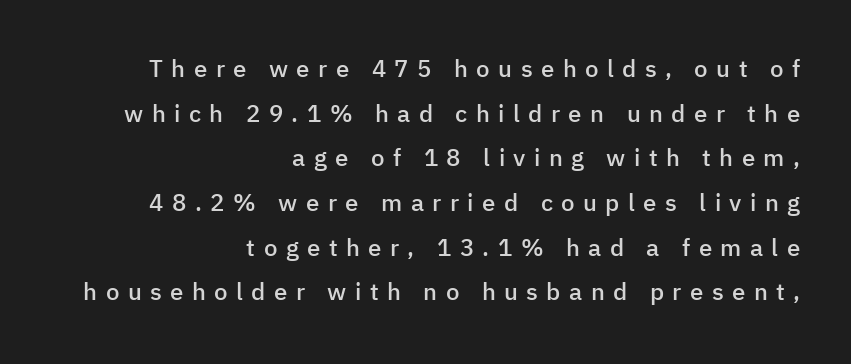
The image shows 24 px text type, upright; set right-aligned, line spacing 1.86x, unusually wide letter spacing (+0.35 em), not underlined.
